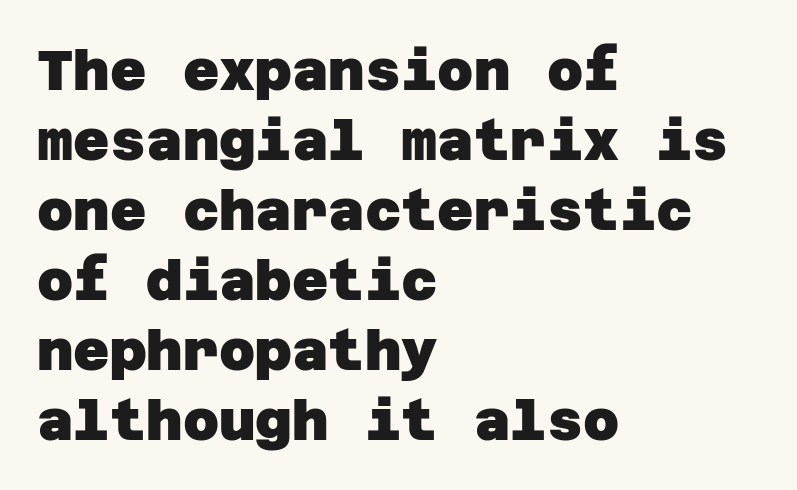
Plain, unruled lines of type. Is this a sans? Yes — the strokes have no serifs. There is no visible air inserted between adjacent glyphs. The rendering uses a bold face; every stroke is thick and dark.
